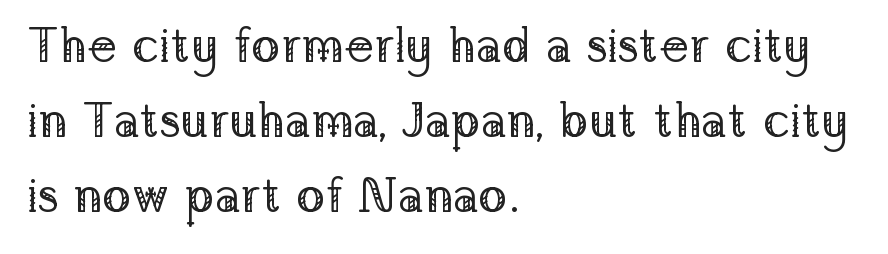
The image shows 48 px regular-weight serif type, upright; set left-aligned, normal line spacing (1.56x), normal letter spacing, not underlined; low stroke contrast and a medium x-height.
